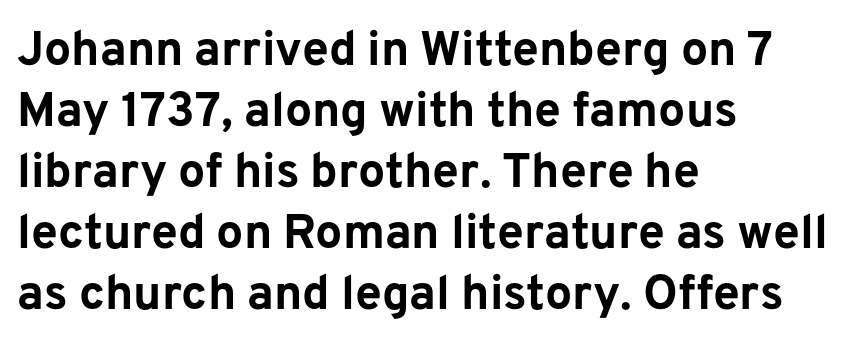
Standard letterfit; no display-style spreading of the glyphs. Heavy, bold letterforms. What kind of face is this? One without serifs — a sans. The lines sit at an ordinary, default distance from one another. The lines are quadded left.
